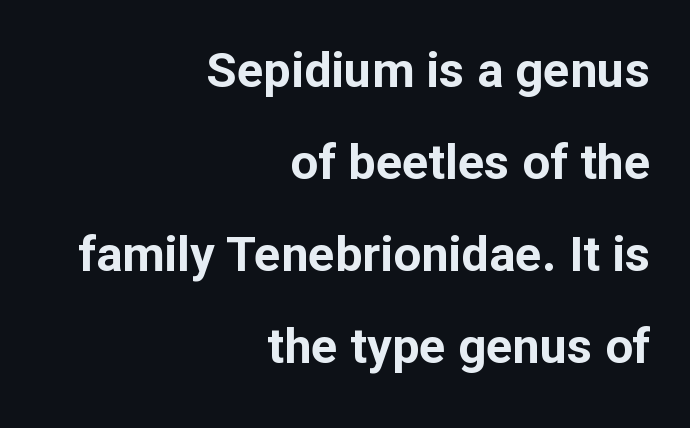
Q: Is the text bold? A: Yes.
Q: Is the text italic (slanted)? A: No, it is upright.
Q: Is the typeface a serif or a sans-serif typeface? A: Sans-serif.
Q: Is the text underlined? A: No.
Q: How is the paragraph aligned? A: Right-aligned.
Q: Is the spacing between letters normal or unusually wide? A: Normal.
Q: Width (condensed, normal, or wide)? A: Normal.
Q: Stroke contrast? A: Low.
Q: x-height? A: Medium.
Q: Monospaced? A: No.
